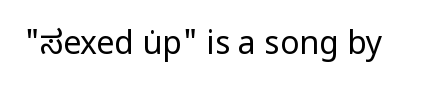
The rendering keeps characters at their native spacing. Each letter's strokes conclude bluntly, with no projecting serifs. Heaviness? Minimal to ordinary, like unemphasized prose. Clear beneath every line of the passage. Character widths vary here, with narrow letters taking less room than wide ones.
